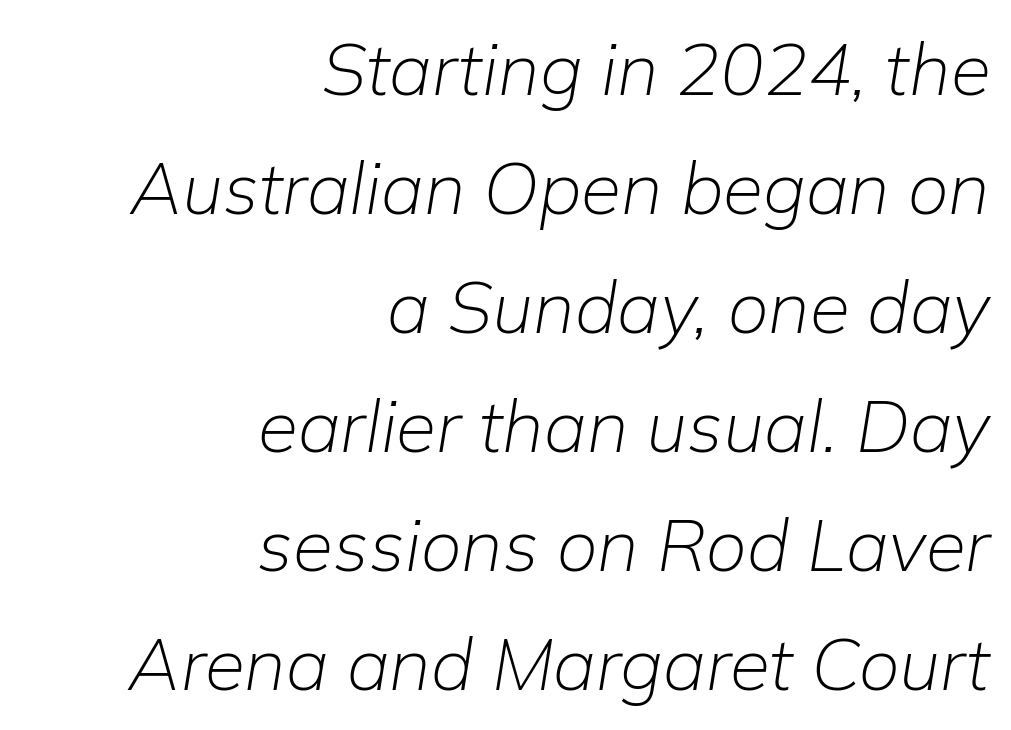
Q: Is the text bold? A: No.
Q: Is the text italic (slanted)? A: Yes, it leans right by about 9 degrees.
Q: Is the text underlined? A: No.
Q: How is the paragraph aligned? A: Right-aligned.
Q: Is the spacing between letters normal or unusually wide? A: Normal.
Q: Is the spacing between lines tight, normal or loose? A: Normal.
Q: Width (condensed, normal, or wide)? A: Normal.
Q: Stroke contrast? A: Low.
Q: x-height? A: Medium.
Q: Monospaced? A: No.
